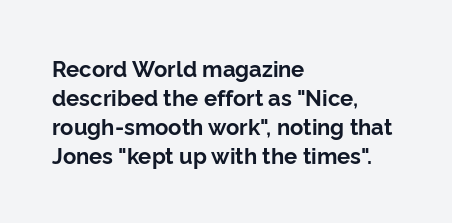
Q: Is the text bold? A: Yes.
Q: Is the text italic (slanted)? A: No, it is upright.
Q: Is the text underlined? A: No.
Q: How is the paragraph aligned? A: Left-aligned.
Q: Is the spacing between letters normal or unusually wide? A: Normal.
Q: Is the spacing between lines tight, normal or loose? A: Normal.
